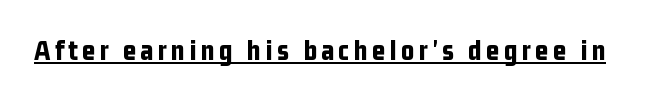
Think of a printed novel: that variable character pitch is what you see here. This is the regular roman posture of the typeface. This rendering employs a face without finishing strokes, i.e., a sans-serif. Does a line run under the words? Yes, clearly. The font is running at its bold setting.
